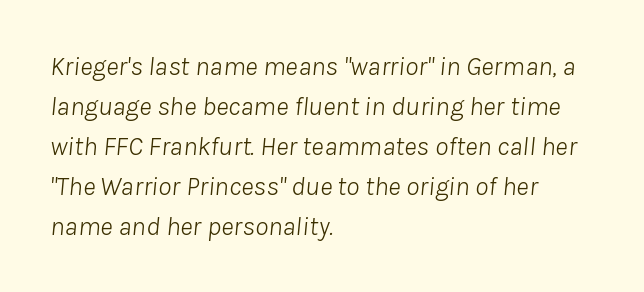
Q: Is the text bold? A: No.
Q: Is the text italic (slanted)? A: Yes, it leans right by about 8 degrees.
Q: Is the text underlined? A: No.
Q: How is the paragraph aligned? A: Left-aligned.
Q: Is the spacing between letters normal or unusually wide? A: Normal.
Q: Is the spacing between lines tight, normal or loose? A: Normal.
